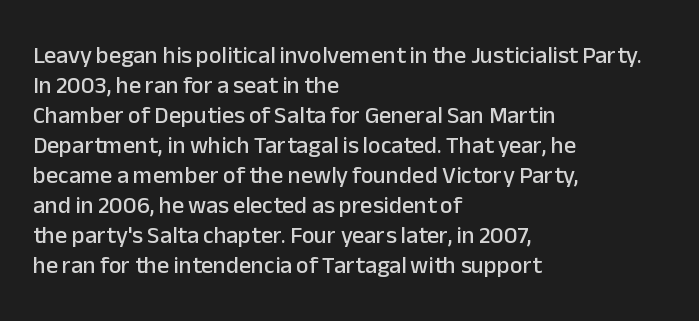
{"italic": "no", "underline": "no", "align": "left", "line_spacing": "normal", "line_spacing_ratio": 1.25, "letter_spacing": "normal", "letter_spacing_em": 0.0, "glyph_px": 24}
